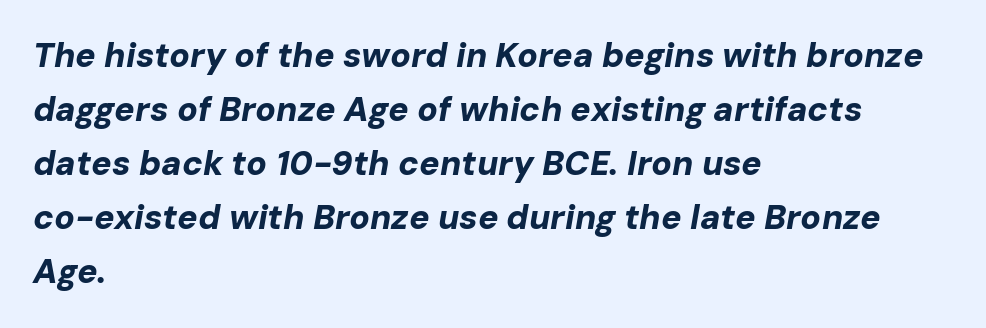
Q: Is the text bold? A: Yes.
Q: Is the text italic (slanted)? A: Yes, it leans right by about 10 degrees.
Q: Is the text underlined? A: No.
Q: How is the paragraph aligned? A: Left-aligned.
Q: Is the spacing between letters normal or unusually wide? A: Normal.
Q: Is the spacing between lines tight, normal or loose? A: Normal.
Q: Width (condensed, normal, or wide)? A: Normal.
Q: Stroke contrast? A: Low.
Q: x-height? A: Medium.
Q: Monospaced? A: No.
